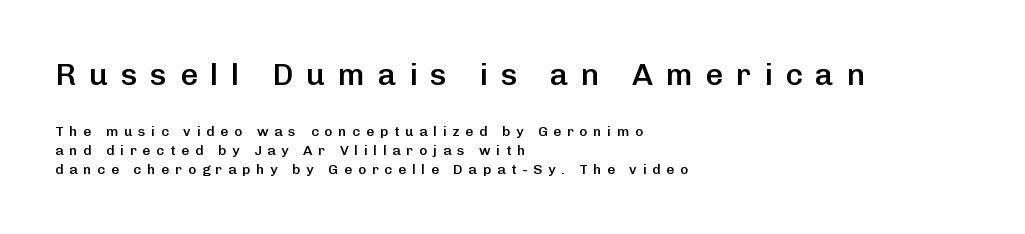
Q: Is the text bold? A: Semi-bold.
Q: Is the text italic (slanted)? A: No, it is upright.
Q: Is the typeface a serif or a sans-serif typeface? A: Sans-serif.
Q: Is the text underlined? A: No.
Q: How is the paragraph aligned? A: Left-aligned.
Q: Is the spacing between letters normal or unusually wide? A: Unusually wide.
Q: Is the spacing between lines tight, normal or loose? A: Normal.
Q: Which block of text is set in a larger size, the first (top) or the second (bottom)? A: The first (top) one.
Q: Width (condensed, normal, or wide)? A: Normal.
Q: Stroke contrast? A: Low.
Q: x-height? A: Medium.
Q: Monospaced? A: No.
